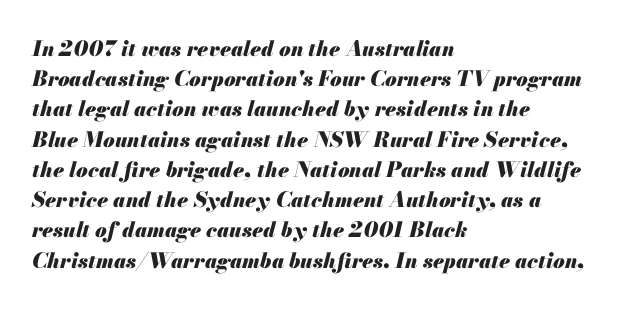
Q: Is the text bold? A: Yes.
Q: Is the text italic (slanted)? A: Yes, it leans right by about 13 degrees.
Q: Is the text underlined? A: No.
Q: How is the paragraph aligned? A: Left-aligned.
Q: Is the spacing between letters normal or unusually wide? A: Normal.
Q: Is the spacing between lines tight, normal or loose? A: Normal.
